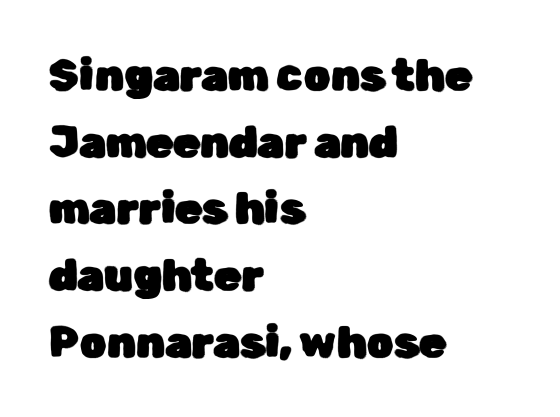
Character widths vary here, with narrow letters taking less room than wide ones. Clear beneath every line of the passage. Posture: straight, roman, zero tilt. Each line starts at the same left margin while the right side varies. Nothing unusual about the tracking: characters are spaced as the font intends.
